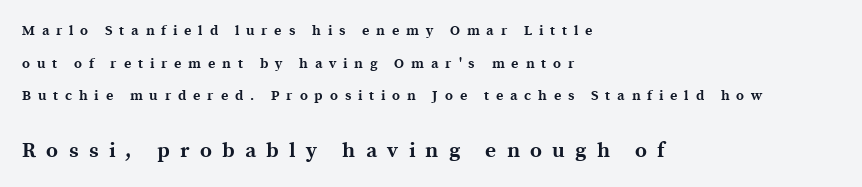
{"italic": "no", "bold": "yes", "underline": "no", "align": "left", "line_spacing": "loose", "line_spacing_ratio": 2.33, "letter_spacing": "wide", "letter_spacing_em": 0.49, "larger_block": "second", "size_ratio": 1.5, "glyph_px": 21}
